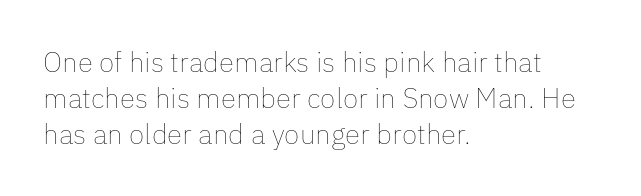
{"italic": "no", "bold": "no", "weight": "thin", "width": "normal", "stroke_contrast": "low", "x_height": "medium", "monospaced": "no", "underline": "no", "align": "left", "line_spacing": "normal", "line_spacing_ratio": 1.29, "letter_spacing": "normal", "letter_spacing_em": 0.0, "glyph_px": 28}
